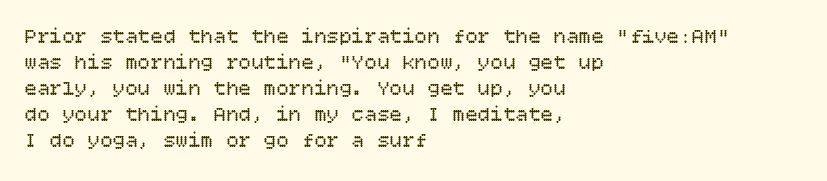
{"italic": "no", "bold": "no", "underline": "no", "align": "left", "line_spacing_ratio": 1.24, "letter_spacing": "normal", "letter_spacing_em": 0.0, "glyph_px": 21}
